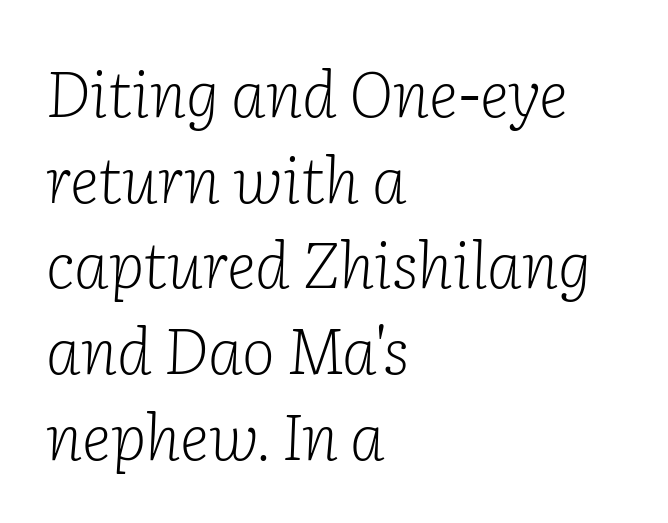
Here the designer chose a conventional face with non-uniform glyph widths. These glyphs show unthickened strokes, regular width or finer. A bare baseline throughout the passage. If you drew a ruler down the left edge, every line would touch it.
